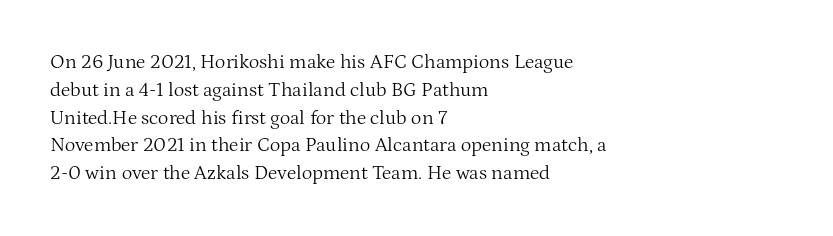
{"italic": "no", "bold": "no", "underline": "no", "align": "left", "line_spacing": "normal", "line_spacing_ratio": 1.39, "letter_spacing": "normal", "letter_spacing_em": 0.0, "glyph_px": 20}
